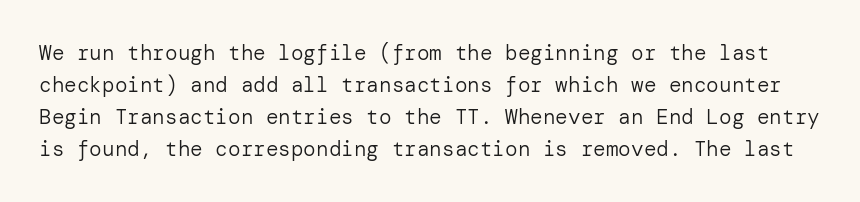
The image shows 21 px text type, upright; set normal line spacing (1.52x), normal letter spacing, not underlined.
